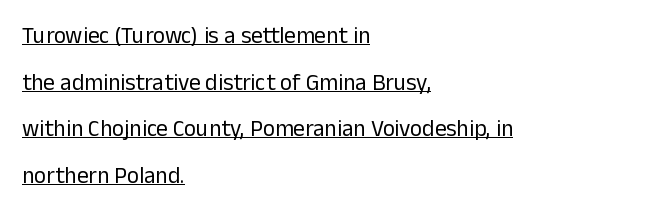
{"italic": "no", "bold": "no", "underline": "yes", "align": "left", "line_spacing": "loose", "line_spacing_ratio": 2.03, "letter_spacing": "normal", "letter_spacing_em": 0.0, "glyph_px": 23}
